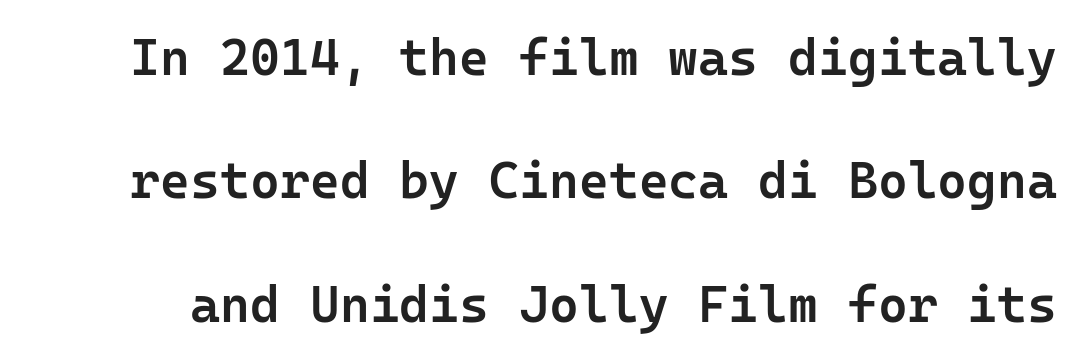
Nobody touched the tracking dial on this one. Any mark beneath the type? The region is blank. You could fit nearly another row in the gap between these rows. Upright lettering throughout. Each letter, wide or thin by design, is forced into the same width here.
